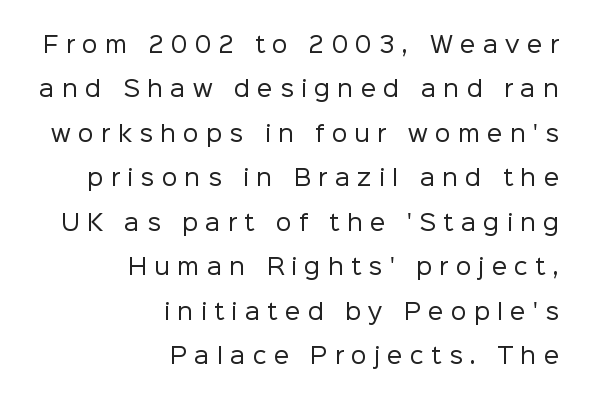
Q: Is the text bold? A: No.
Q: Is the text italic (slanted)? A: No, it is upright.
Q: Is the text underlined? A: No.
Q: How is the paragraph aligned? A: Right-aligned.
Q: Is the spacing between letters normal or unusually wide? A: Unusually wide.
Q: Is the spacing between lines tight, normal or loose? A: Loose.
